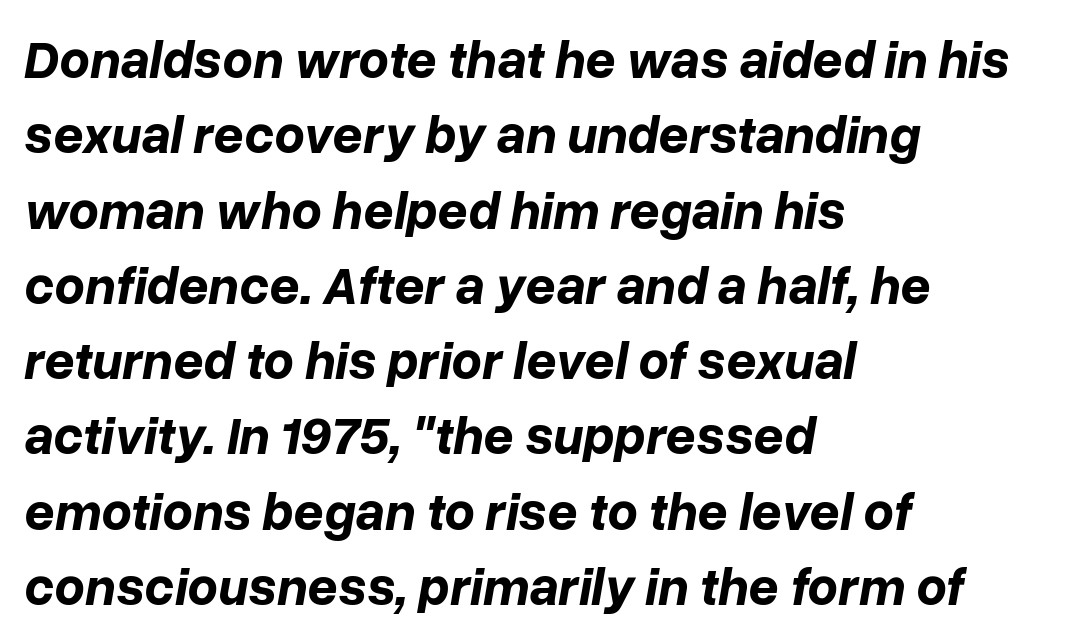
The setting favours the left margin, as ordinary paragraphs usually do. Character widths vary here, with narrow letters taking less room than wide ones. Clear beneath every line of the passage. Tracking here is standard; glyphs follow each other at the usual distance.
